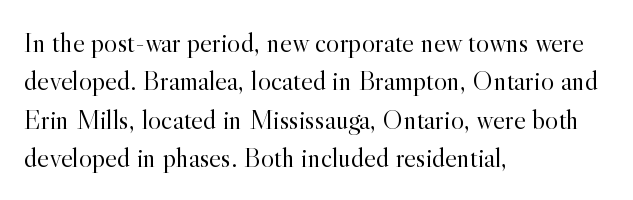
{"serif": "yes", "italic": "no", "bold": "no", "weight": "light", "width": "normal", "x_height": "small", "monospaced": "no", "underline": "no", "align": "left", "line_spacing": "normal", "line_spacing_ratio": 1.37, "letter_spacing": "normal", "letter_spacing_em": 0.0, "glyph_px": 28}
